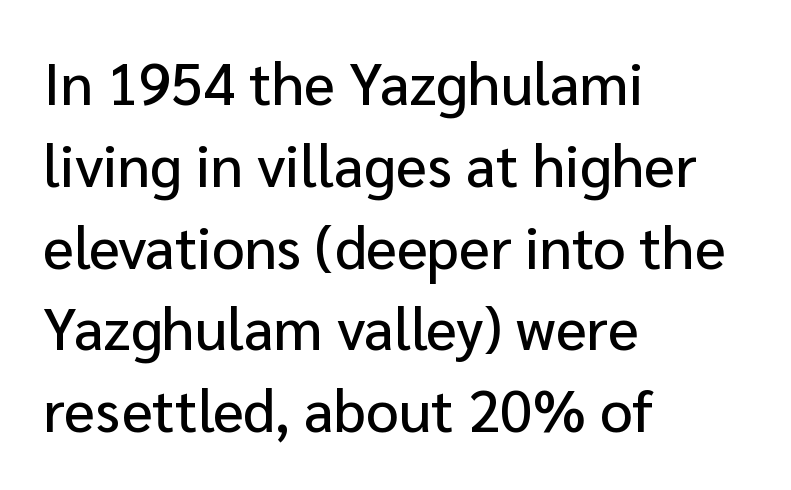
The image shows 58 px sans-serif type, upright; set left-aligned, normal line spacing (1.41x), normal letter spacing, not underlined; low stroke contrast and a medium x-height.
